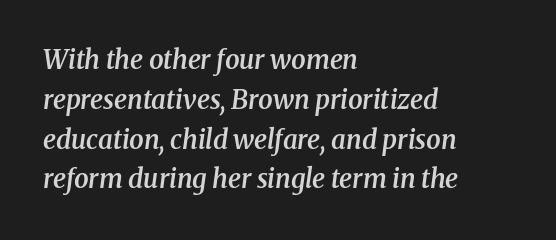
{"italic": "yes", "lean": "right", "slant_degrees": 8, "bold": "semi", "underline": "no", "align": "left", "line_spacing": "normal", "line_spacing_ratio": 1.53, "letter_spacing": "normal", "letter_spacing_em": 0.0, "glyph_px": 26}
